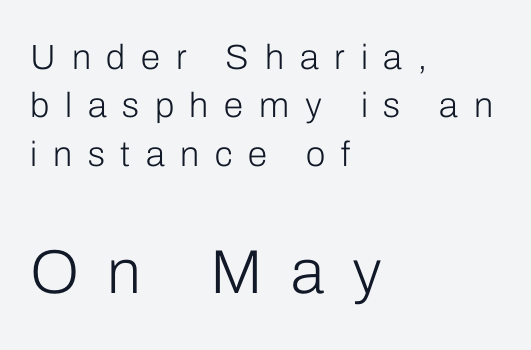
{"serif": "no", "italic": "no", "bold": "no", "weight": "light", "width": "normal", "stroke_contrast": "low", "x_height": "medium", "monospaced": "no", "underline": "no", "align": "left", "line_spacing": "normal", "line_spacing_ratio": 1.38, "letter_spacing": "wide", "letter_spacing_em": 0.45, "larger_block": "second", "size_ratio": 1.77, "glyph_px": 62}
